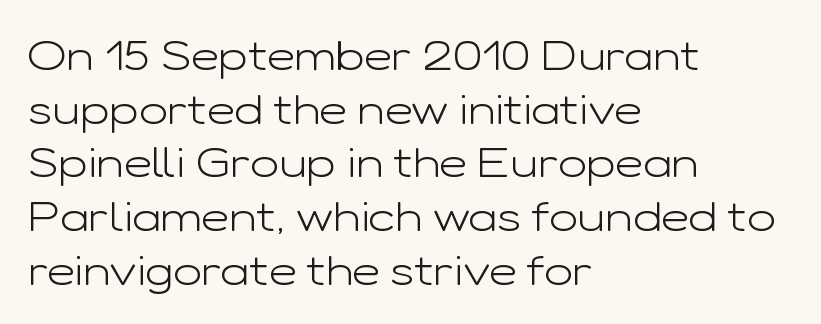
The image shows 43 px light, wide sans-serif type, upright; set left-aligned, normal line spacing (1.25x), normal letter spacing, not underlined; low stroke contrast and a medium x-height.
